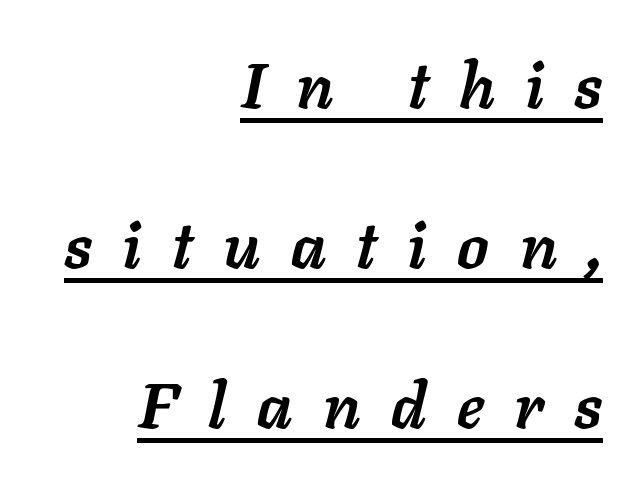
The image shows 64 px semibold type, italic (leaning right); set right-aligned, loose line spacing (2.5x), unusually wide letter spacing (+0.48 em), underlined; low stroke contrast and a medium x-height.
